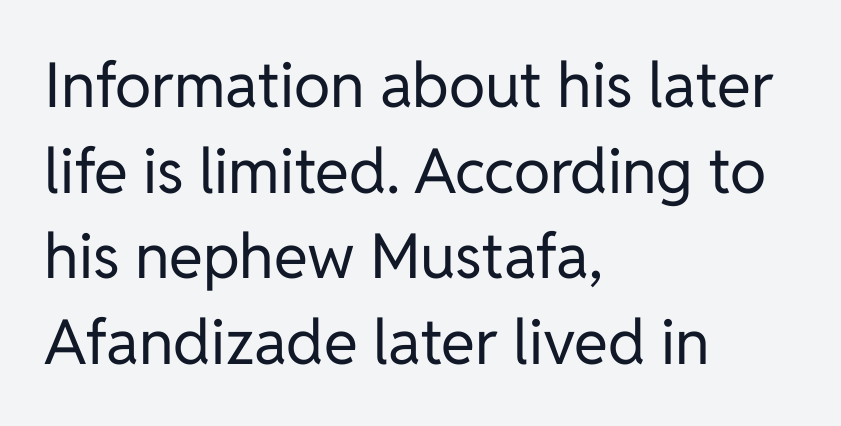
The image shows 62 px regular-weight sans-serif type, upright; set left-aligned, normal line spacing (1.38x), normal letter spacing, not underlined; low stroke contrast and a medium x-height.
